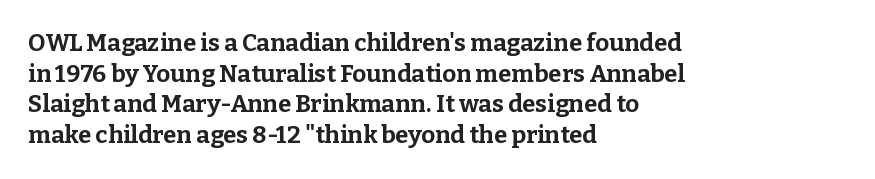
Q: Is the text bold? A: Yes.
Q: Is the text italic (slanted)? A: No, it is upright.
Q: Is the text underlined? A: No.
Q: How is the paragraph aligned? A: Left-aligned.
Q: Is the spacing between letters normal or unusually wide? A: Normal.
Q: Is the spacing between lines tight, normal or loose? A: Normal.
